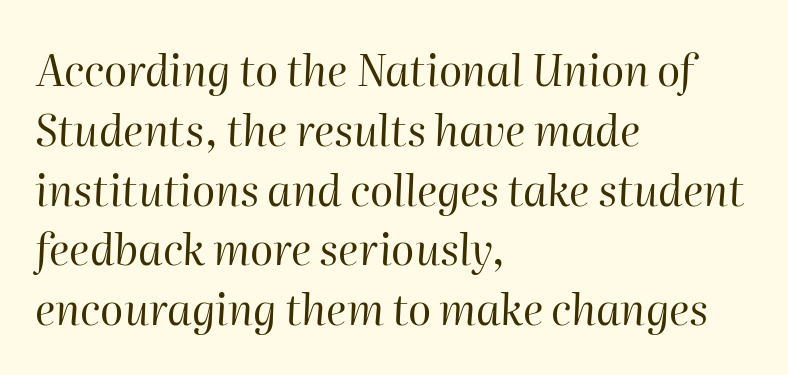
The image shows 43 px regular-weight type, italic (leaning right); set left-aligned, normal line spacing (1.39x), normal letter spacing, not underlined; high stroke contrast and a medium x-height.
